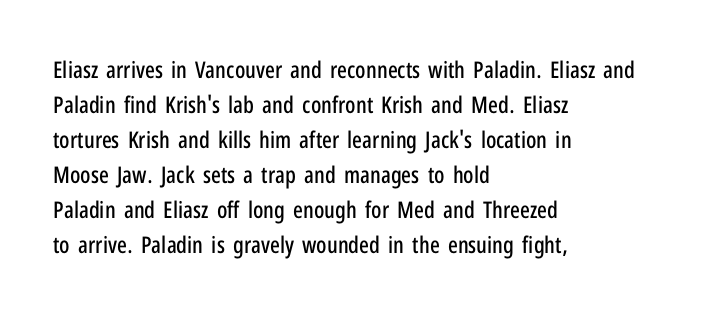
Q: Is the text italic (slanted)? A: No, it is upright.
Q: Is the text underlined? A: No.
Q: How is the paragraph aligned? A: Left-aligned.
Q: Is the spacing between letters normal or unusually wide? A: Normal.
Q: Is the spacing between lines tight, normal or loose? A: Normal.
